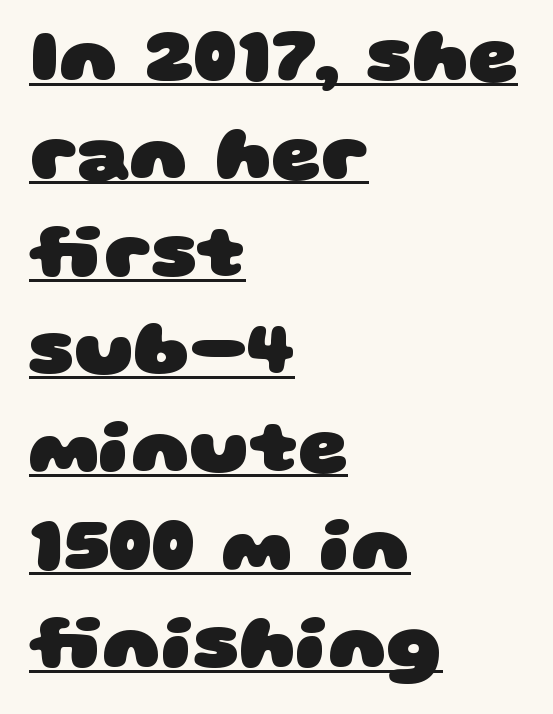
{"serif": "no", "bold": "yes", "weight": "heavy", "width": "wide", "stroke_contrast": "low", "x_height": "large", "monospaced": "no", "underline": "yes", "align": "left", "line_spacing": "normal", "line_spacing_ratio": 1.27, "letter_spacing": "normal", "letter_spacing_em": 0.0, "glyph_px": 77}
